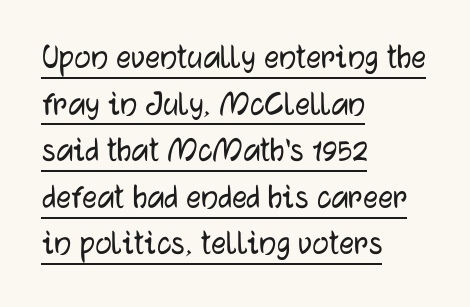
Q: Is the text italic (slanted)? A: No, it is upright.
Q: Is the typeface a serif or a sans-serif typeface? A: Sans-serif.
Q: Is the text underlined? A: Yes.
Q: How is the paragraph aligned? A: Left-aligned.
Q: Is the spacing between letters normal or unusually wide? A: Normal.
Q: Is the spacing between lines tight, normal or loose? A: Normal.
Q: Width (condensed, normal, or wide)? A: Normal.
Q: Stroke contrast? A: Low.
Q: x-height? A: Medium.
Q: Monospaced? A: No.
